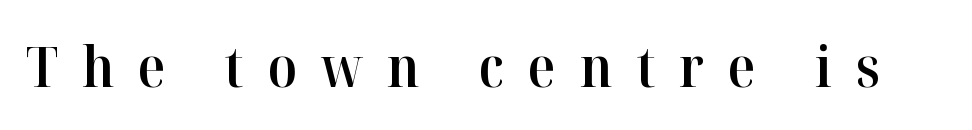
Q: Is the text bold? A: Semi-bold.
Q: Is the text italic (slanted)? A: No, it is upright.
Q: Is the typeface a serif or a sans-serif typeface? A: Serif.
Q: Is the text underlined? A: No.
Q: Is the spacing between letters normal or unusually wide? A: Unusually wide.
Q: Width (condensed, normal, or wide)? A: Normal.
Q: Stroke contrast? A: High.
Q: x-height? A: Medium.
Q: Monospaced? A: No.
